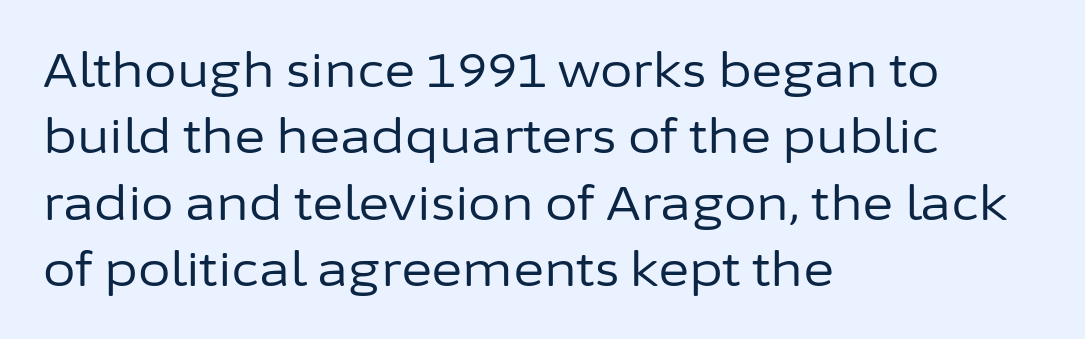
This sample has the flowing, uneven cadence of proportional lettering. The space directly below the letters is spotless. A sans-serif font was chosen for this passage. Compared with typical body copy, the letter spacing here is the same. Weight: regular or lighter. What's the leading like? Ordinary, nothing unusual.
